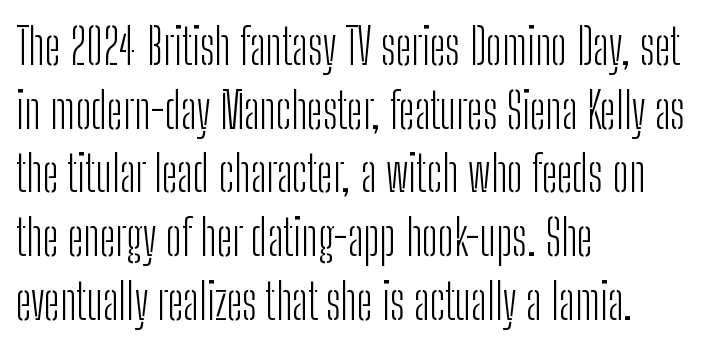
These lines were composed using upright roman letters. The horizontal fit of the characters is conventional and even. Grotesque or geometric, the face here clearly has no serifs. Proportional: the letters do not fall into vertical columns. Stroke mass is kept to a normal reading level or below.
